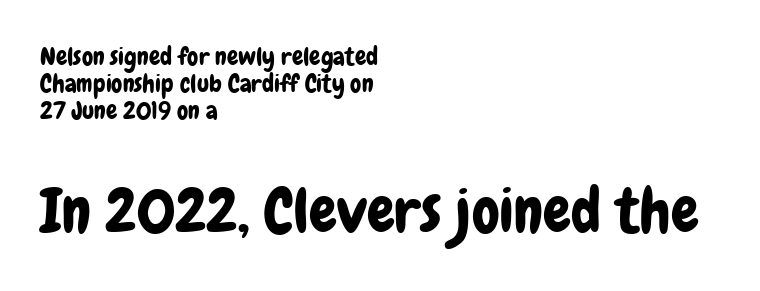
The image shows 62 px condensed sans-serif type, upright; set left-aligned, tight line spacing (1.08x), normal letter spacing, not underlined; the second (bottom) block is 2.48x larger; low stroke contrast and a medium x-height.
